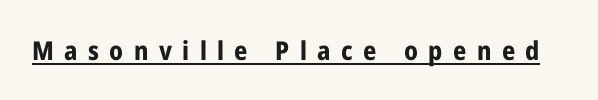
The image shows 26 px bold type, upright; set unusually wide letter spacing (+0.4 em), underlined.
